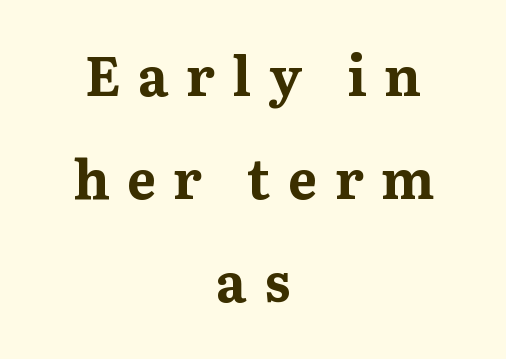
{"serif": "yes", "italic": "no", "bold": "yes", "weight": "bold", "width": "normal", "stroke_contrast": "medium", "x_height": "medium", "monospaced": "no", "underline": "no", "align": "center", "line_spacing_ratio": 1.87, "letter_spacing": "wide", "letter_spacing_em": 0.32, "glyph_px": 55}
